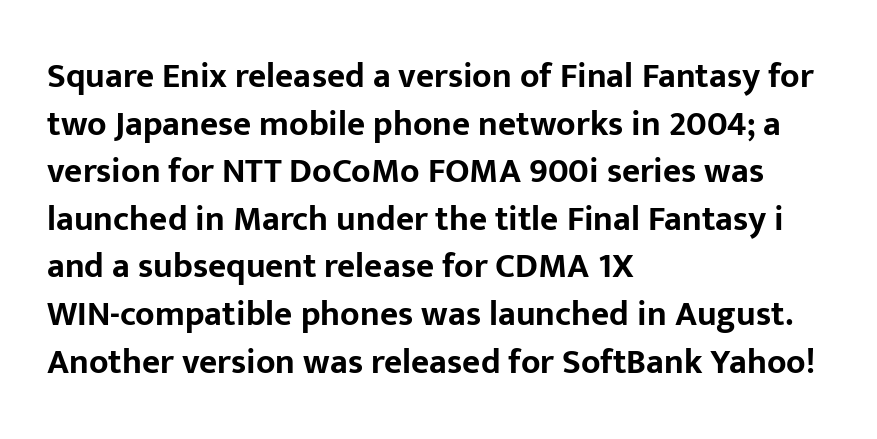
{"serif": "no", "italic": "no", "bold": "yes", "weight": "bold", "width": "normal", "stroke_contrast": "low", "x_height": "medium", "monospaced": "no", "underline": "no", "align": "left", "line_spacing": "normal", "line_spacing_ratio": 1.36, "letter_spacing": "normal", "letter_spacing_em": 0.0, "glyph_px": 35}
